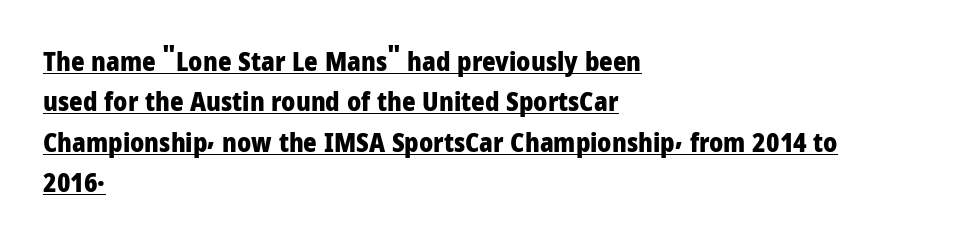
A student would call this left alignment; a typographer would say flush left, rag right. Students, this is bold: see how much ink each stroke carries. Is the letter spacing exaggerated? No — it looks like the ordinary default. This is underlined copy, the kind a proofreader might mark for attention. Ordinary non-slanted type is in use.
